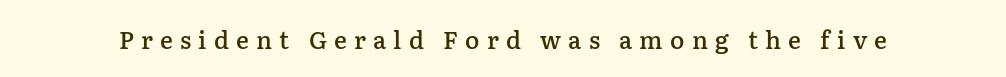
Q: Is the text bold? A: Semi-bold.
Q: Is the text italic (slanted)? A: No, it is upright.
Q: Is the text underlined? A: No.
Q: Is the spacing between letters normal or unusually wide? A: Unusually wide.
